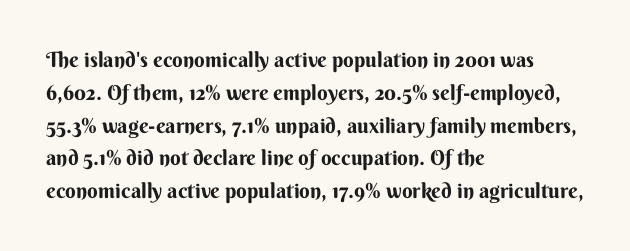
The image shows 21 px bold type, upright; set left-aligned, normal line spacing (1.56x), normal letter spacing, not underlined.
